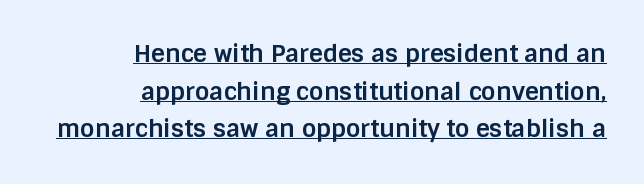
{"italic": "no", "bold": "yes", "underline": "yes", "align": "right", "line_spacing": "normal", "line_spacing_ratio": 1.57, "letter_spacing": "normal", "letter_spacing_em": 0.0, "glyph_px": 24}
